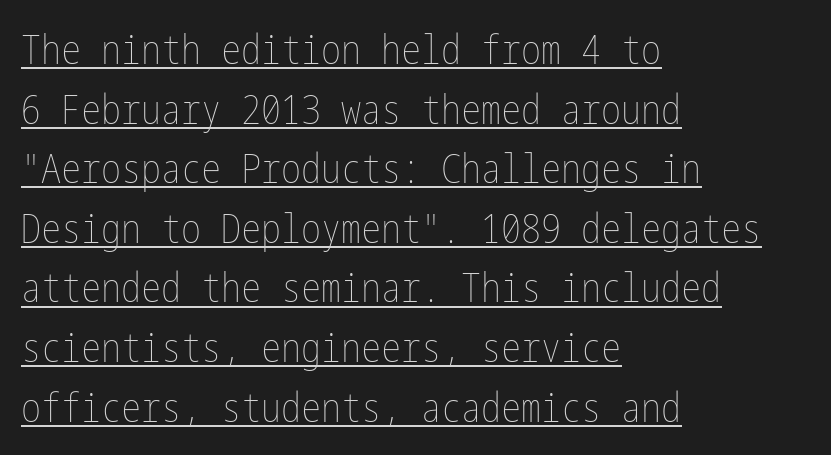
Nothing unusual about the tracking: characters are spaced as the font intends. The specimen includes a rule beneath the text block's lines. The typesetting does not lean heavy: it is not bold. The line-height multiplier appears to be the usual default.
